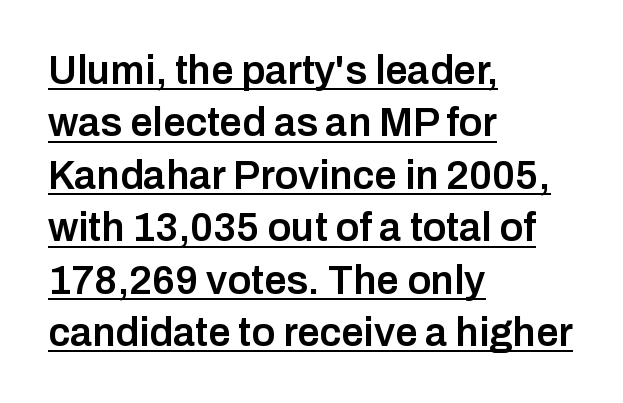
The image shows 40 px semibold sans-serif type, upright; set left-aligned, normal line spacing (1.31x), normal letter spacing, underlined; low stroke contrast and a medium x-height.
